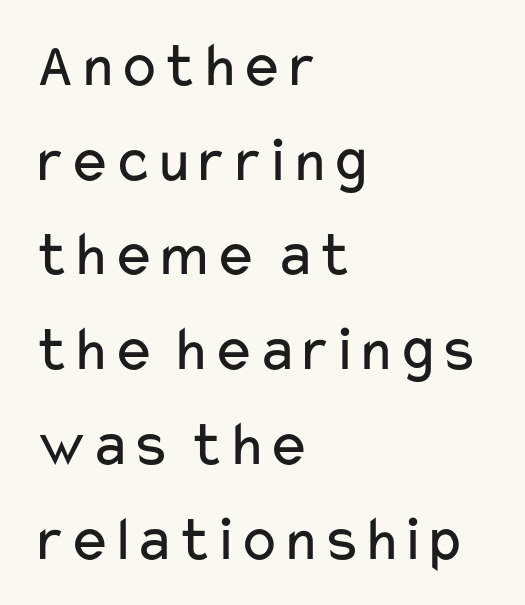
{"serif": "no", "italic": "no", "bold": "no", "weight": "regular", "width": "wide", "stroke_contrast": "low", "x_height": "medium", "monospaced": "no", "underline": "no", "align": "left", "line_spacing": "normal", "line_spacing_ratio": 1.48, "letter_spacing": "normal", "letter_spacing_em": 0.0, "glyph_px": 64}
